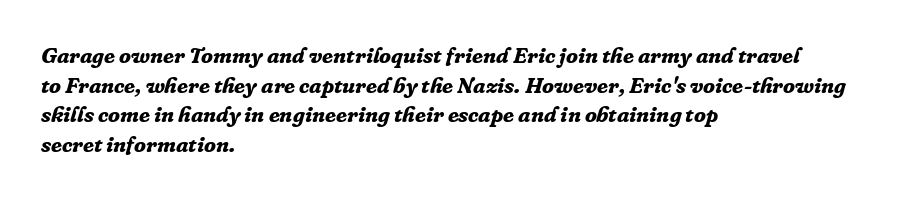
{"italic": "yes", "lean": "right", "slant_degrees": 16, "bold": "yes", "underline": "no", "align": "left", "line_spacing": "normal", "line_spacing_ratio": 1.35, "letter_spacing": "normal", "letter_spacing_em": 0.0, "glyph_px": 22}
